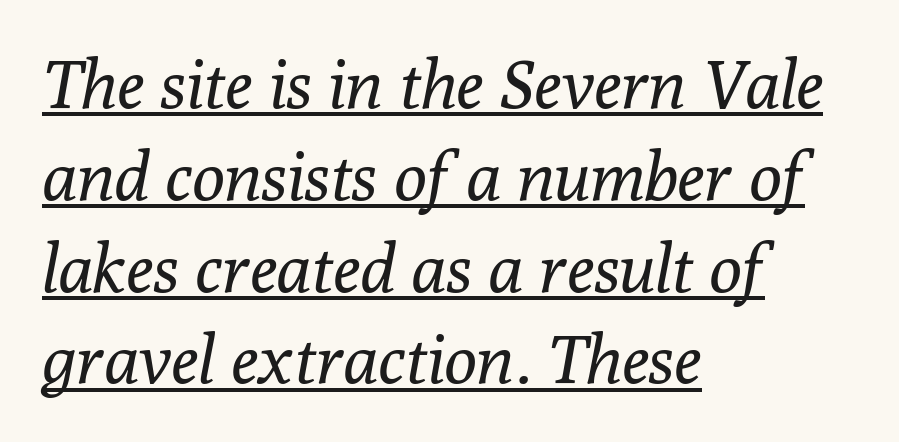
Emphasis is given by a line drawn under the lettering. The letters advance in unequal steps, a hallmark of proportional type. The passage shown stacks its lines at a standard gap. Words appear dense and cohesive because spacing is normal. This reads as an unemphasized weight, regular at the heaviest. This sample is left-justified, so line endings fall wherever the words run out.
